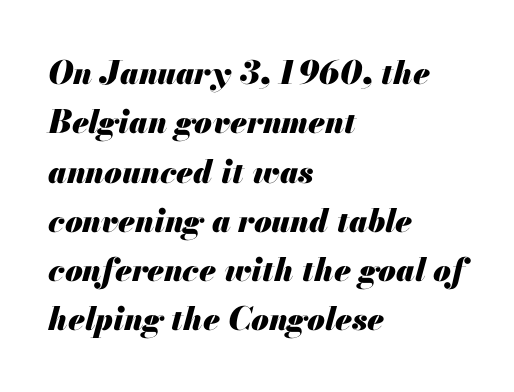
Q: Is the text bold? A: Yes.
Q: Is the text italic (slanted)? A: Yes, it leans right by about 13 degrees.
Q: Is the text underlined? A: No.
Q: How is the paragraph aligned? A: Left-aligned.
Q: Is the spacing between letters normal or unusually wide? A: Normal.
Q: Is the spacing between lines tight, normal or loose? A: Normal.
Q: Width (condensed, normal, or wide)? A: Normal.
Q: Stroke contrast? A: Medium.
Q: x-height? A: Small.
Q: Monospaced? A: No.
